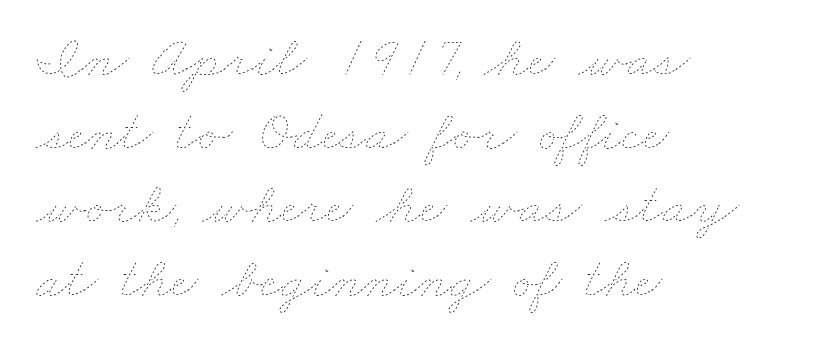
Leading matches the norm, producing a regular column. Character widths vary here, with narrow letters taking less room than wide ones. This rendering leaves character spacing at its baseline value. Any mark beneath the type? The region is blank. The typeface has the unassuming heft of standard copy or less. The typesetter chose a ragged-right arrangement here.
